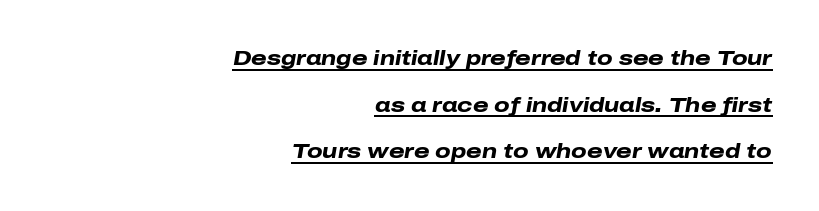
Casual observation: everything's shoved over to the right. Check the space under the baseline: a stroke is drawn there. The passage shown leans; its letterforms are oblique. The rendering uses a large line-height, opening up the rows. You'd pick this weight for a headline — it's a proper bold. Is the letter spacing exaggerated? No — it looks like the ordinary default.
